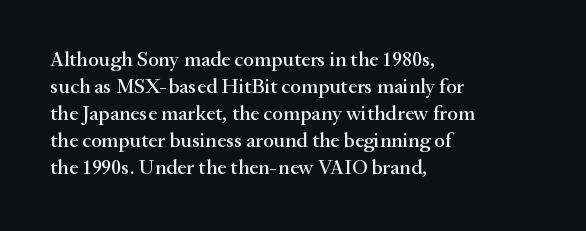
Q: Is the text italic (slanted)? A: No, it is upright.
Q: Is the text underlined? A: No.
Q: How is the paragraph aligned? A: Left-aligned.
Q: Is the spacing between letters normal or unusually wide? A: Normal.
Q: Is the spacing between lines tight, normal or loose? A: Normal.
